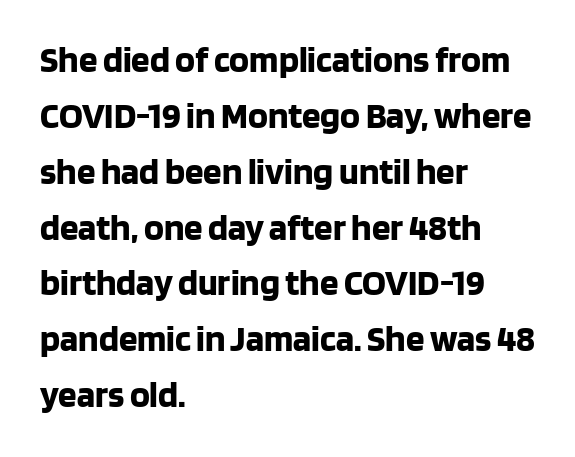
{"serif": "no", "italic": "no", "bold": "yes", "weight": "bold", "width": "normal", "stroke_contrast": "low", "x_height": "large", "monospaced": "no", "underline": "no", "align": "left", "line_spacing": "normal", "line_spacing_ratio": 1.51, "letter_spacing": "normal", "letter_spacing_em": 0.0, "glyph_px": 37}
